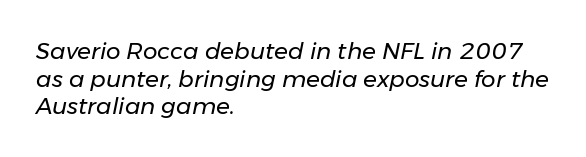
Notice how the passage keeps a crisp vertical edge on the left only. Type without underlining. Short note: letters normally spaced. Nothing heavy about these letters — not bold at all. Designer's note — italics engaged.
